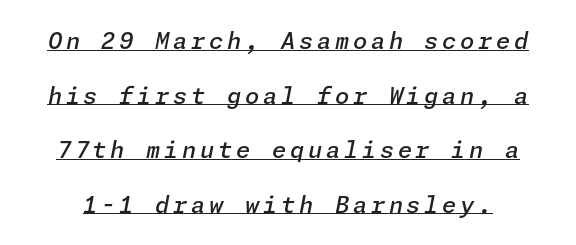
{"italic": "yes", "lean": "right", "slant_degrees": 11, "bold": "semi", "underline": "yes", "line_spacing": "loose", "line_spacing_ratio": 2.37, "glyph_px": 23}
